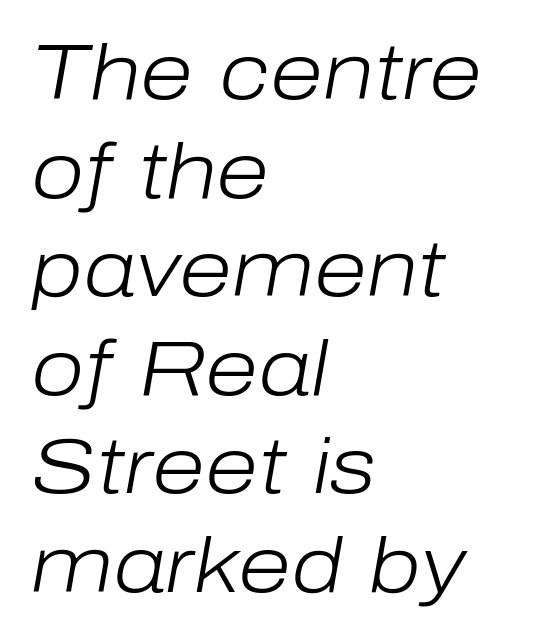
Q: Is the text bold? A: No.
Q: Is the text italic (slanted)? A: Yes, it leans right by about 10 degrees.
Q: Is the text underlined? A: No.
Q: How is the paragraph aligned? A: Left-aligned.
Q: Is the spacing between letters normal or unusually wide? A: Normal.
Q: Is the spacing between lines tight, normal or loose? A: Normal.
Q: Width (condensed, normal, or wide)? A: Normal.
Q: Stroke contrast? A: Low.
Q: x-height? A: Medium.
Q: Monospaced? A: No.
